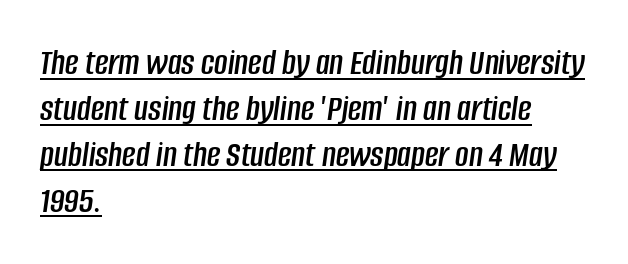
Is this a fixed-width face? No — the glyphs have proportional, varying widths. Line beginnings align vertically; line endings do not. Each line of the rendering has a horizontal stroke beneath the glyphs. Look at the tracking — it's just the regular setting, nothing added. When letters slant like this, we call the style italic.
